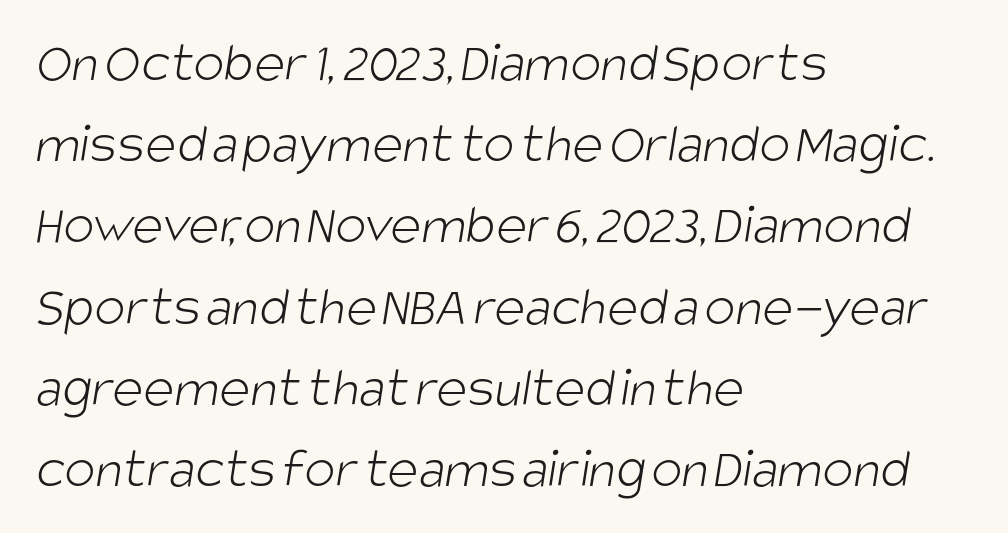
Q: Is the text bold? A: No.
Q: Is the typeface a serif or a sans-serif typeface? A: Sans-serif.
Q: Is the text underlined? A: No.
Q: How is the paragraph aligned? A: Left-aligned.
Q: Is the spacing between letters normal or unusually wide? A: Normal.
Q: Is the spacing between lines tight, normal or loose? A: Normal.
Q: Width (condensed, normal, or wide)? A: Condensed.
Q: Stroke contrast? A: Low.
Q: x-height? A: Large.
Q: Monospaced? A: No.
